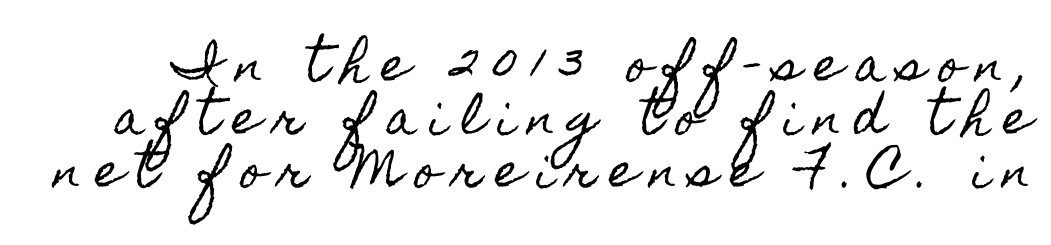
{"width": "condensed", "x_height": "small", "monospaced": "no", "underline": "no", "line_spacing": "tight", "line_spacing_ratio": 1.15, "letter_spacing": "wide", "letter_spacing_em": 0.29, "glyph_px": 46}
